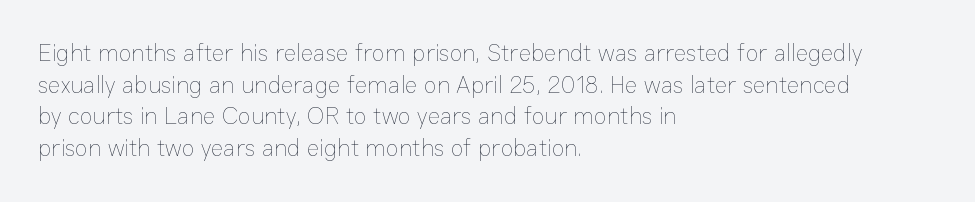
The image shows 24 px text type, upright; set left-aligned, normal line spacing (1.32x), normal letter spacing, not underlined.
